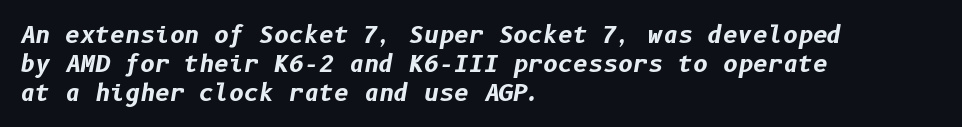
{"italic": "yes", "lean": "right", "slant_degrees": 10, "bold": "yes", "underline": "no", "align": "left", "line_spacing": "normal", "line_spacing_ratio": 1.26, "letter_spacing": "normal", "letter_spacing_em": 0.0, "glyph_px": 23}
